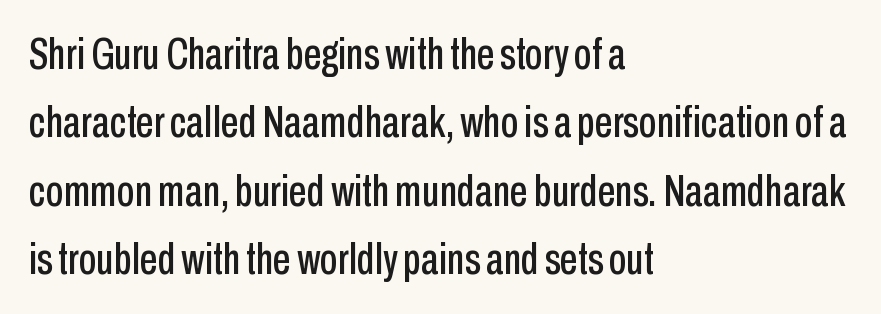
{"serif": "no", "italic": "no", "width": "condensed", "stroke_contrast": "low", "x_height": "medium", "monospaced": "no", "underline": "no", "align": "left", "line_spacing": "normal", "line_spacing_ratio": 1.52, "letter_spacing": "normal", "letter_spacing_em": 0.0, "glyph_px": 45}
